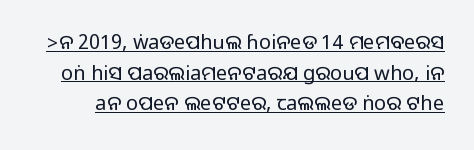
The image shows 20 px text type, upright; set normal line spacing (1.53x), normal letter spacing, underlined.
